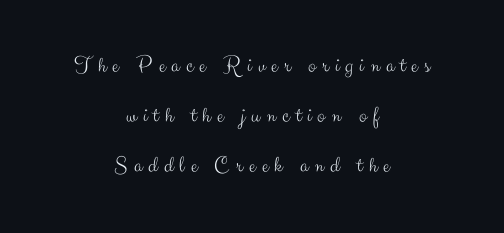
{"bold": "no", "underline": "no", "align": "center", "line_spacing": "loose", "line_spacing_ratio": 2.18, "letter_spacing": "wide", "letter_spacing_em": 0.27, "glyph_px": 23}
